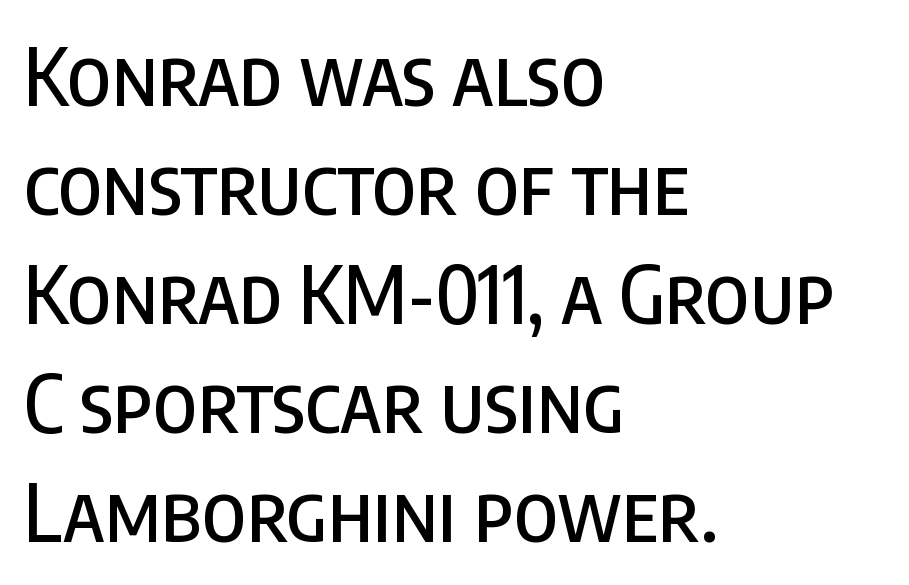
Q: Is the text italic (slanted)? A: No, it is upright.
Q: Is the typeface a serif or a sans-serif typeface? A: Sans-serif.
Q: Is the text underlined? A: No.
Q: How is the paragraph aligned? A: Left-aligned.
Q: Is the spacing between letters normal or unusually wide? A: Normal.
Q: Is the spacing between lines tight, normal or loose? A: Normal.
Q: Width (condensed, normal, or wide)? A: Condensed.
Q: Stroke contrast? A: Low.
Q: x-height? A: Large.
Q: Monospaced? A: No.
